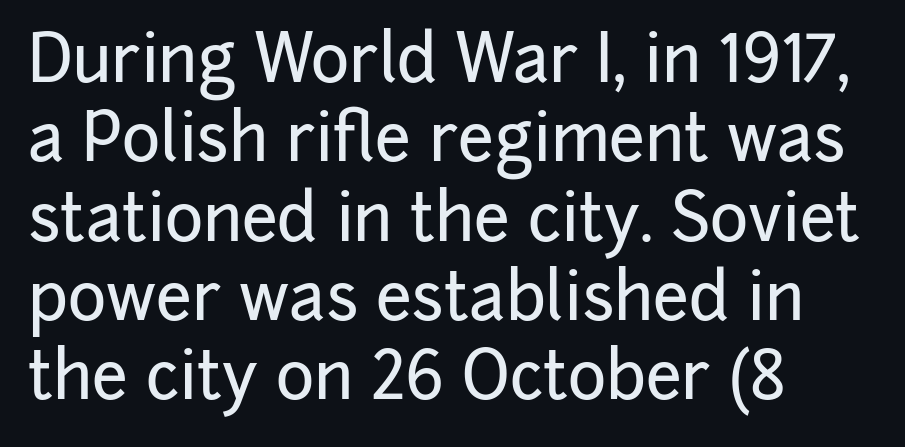
The image shows 65 px sans-serif type, upright; set left-aligned, line spacing 1.22x, normal letter spacing, not underlined; low stroke contrast and a medium x-height.
